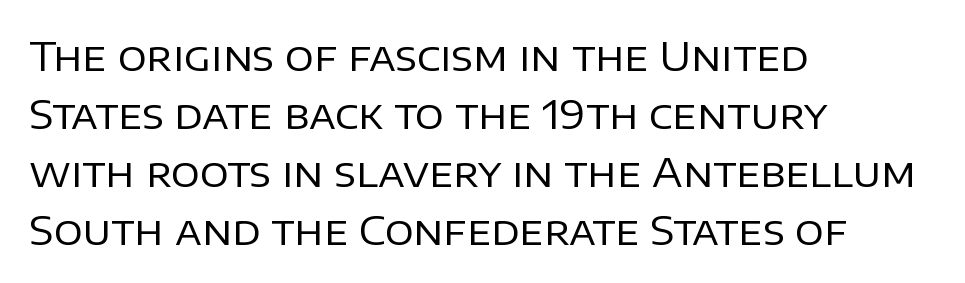
Letters rest on an invisible, unmarked baseline. Does the leading feel generous? No, just average. The paragraph has a hard left edge and a soft right edge. You could call the tracking neutral — neither tight nor loose. A sans-serif font was chosen for this passage. When letters stand straight like this, we call the style roman or upright.
